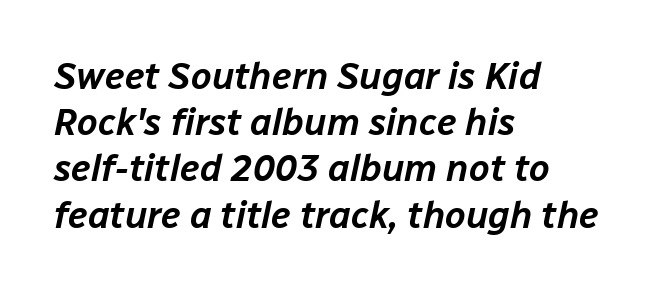
Does extra space separate the letters? No, they use regular spacing. A clean baseline with only descenders dipping below it. One-word summary of the alignment: left. Style check: oblique. Is this a fixed-width face? No — the glyphs have proportional, varying widths.
